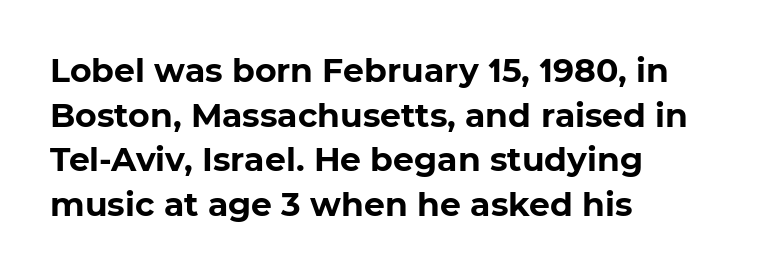
{"serif": "no", "bold": "yes", "weight": "bold", "width": "normal", "stroke_contrast": "low", "x_height": "medium", "monospaced": "no", "underline": "no", "align": "left", "line_spacing": "normal", "line_spacing_ratio": 1.35, "letter_spacing": "normal", "letter_spacing_em": 0.0, "glyph_px": 33}
